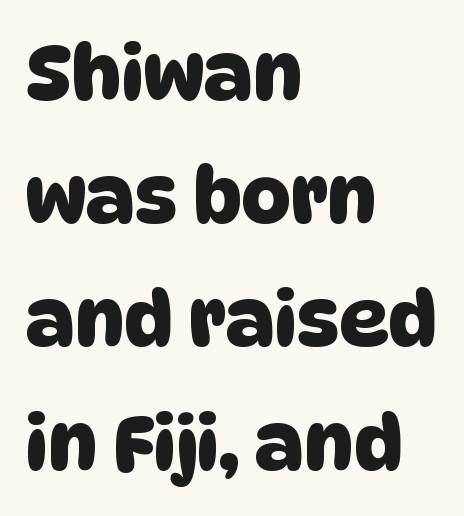
Q: Is the typeface a serif or a sans-serif typeface? A: Sans-serif.
Q: Is the text underlined? A: No.
Q: How is the paragraph aligned? A: Left-aligned.
Q: Is the spacing between letters normal or unusually wide? A: Normal.
Q: Is the spacing between lines tight, normal or loose? A: Normal.
Q: Width (condensed, normal, or wide)? A: Normal.
Q: Stroke contrast? A: Low.
Q: x-height? A: Large.
Q: Monospaced? A: No.
